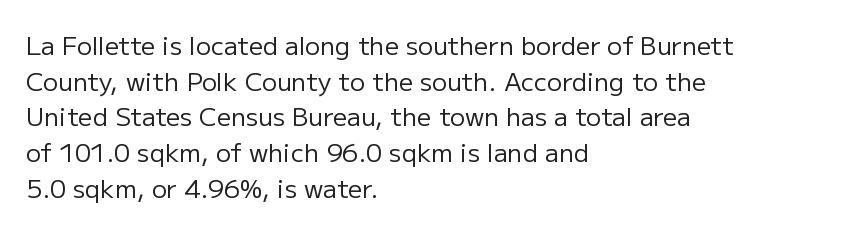
{"italic": "no", "bold": "no", "underline": "no", "align": "left", "line_spacing": "normal", "line_spacing_ratio": 1.43, "letter_spacing": "normal", "letter_spacing_em": 0.0, "glyph_px": 25}
